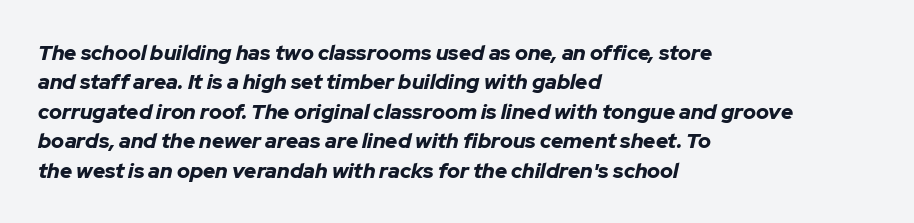
Which margin do the lines hug? The left one — the right edge is uneven. Compared with an ordinary text face, these strokes are far heavier — a full bold. Compared with typical paragraphs, the rows here are spaced about the same. The letters sit at their default tracking, neither squeezed nor spread.
